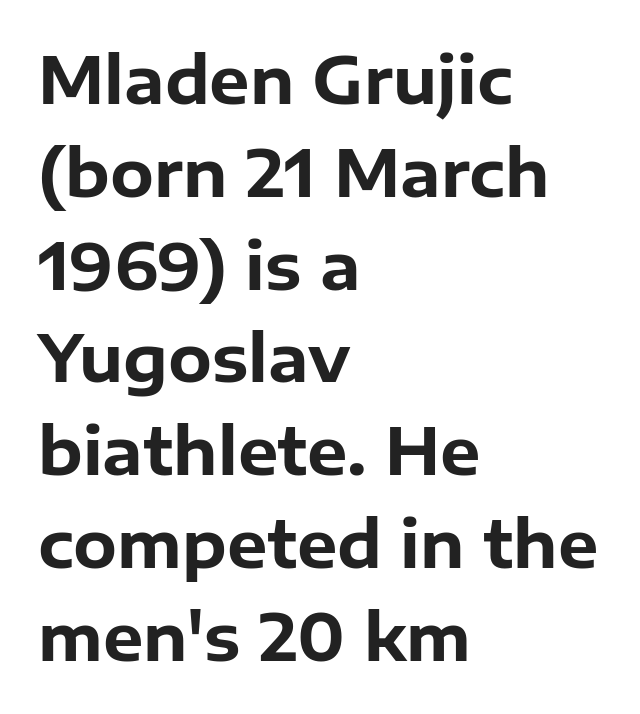
Characters follow at the spacing the type designer built in. When letters stand straight like this, we call the style roman or upright. In terms of weight, the rendering is a true, heavy bold. Serif or sans? Sans — the stroke terminals are bare. Underlining? Definitely not there. Horizontal alignment here is leftward, the default for most running prose.
